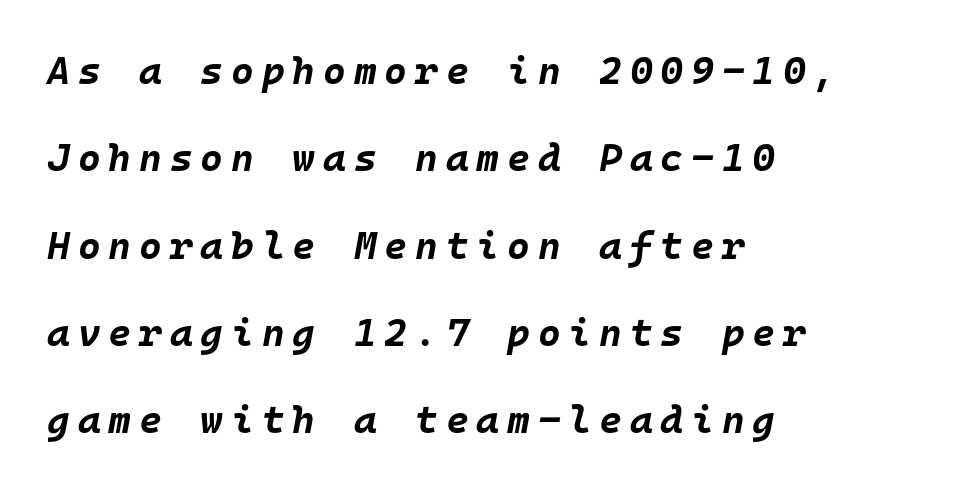
The image shows 39 px bold type, italic (leaning right), monospaced; set left-aligned, loose line spacing (2.24x), unusually wide letter spacing (+0.2 em), not underlined; low stroke contrast and a large x-height.
